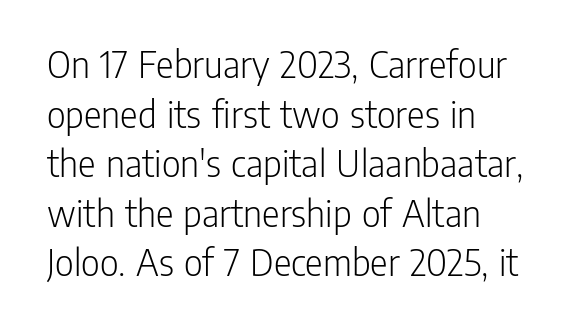
Students, note that the glyphs here touch the page at normal intervals. Note the varied advance widths — an 'i' is clearly narrower than an 'm'. Beneath every word, the page is bare. Does the copy run flush right? No — it runs flush left. Are there feet on the stems? There aren't — it's a sans.
